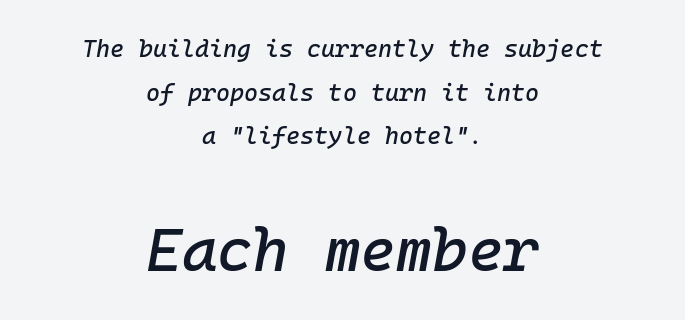
The image shows 61 px text type, italic (leaning right), monospaced; set centered, line spacing 1.82x, normal letter spacing, not underlined; the second (bottom) block is 2.54x larger; low stroke contrast and a medium x-height.
